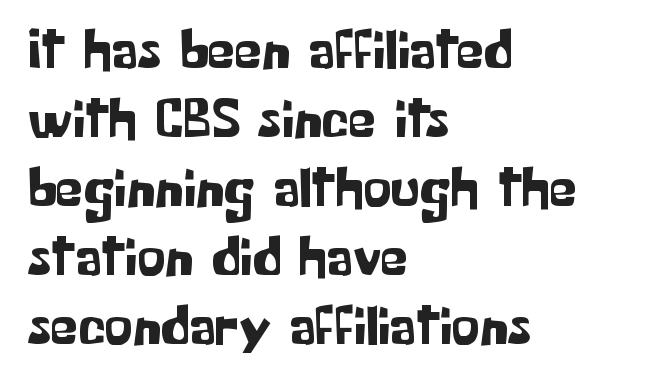
{"serif": "no", "italic": "no", "width": "normal", "stroke_contrast": "low", "x_height": "medium", "monospaced": "no", "underline": "no", "align": "left", "line_spacing_ratio": 1.23, "letter_spacing": "normal", "letter_spacing_em": 0.0, "glyph_px": 56}
